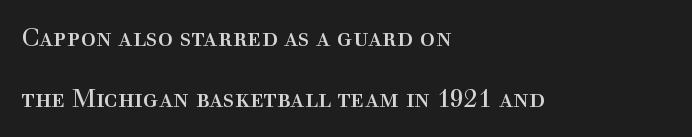
How would I describe the line gaps? Wide and relaxed. Type without underlining. In terms of posture, this sample is upright. The gaps between neighbouring characters are ordinary and unremarkable.
